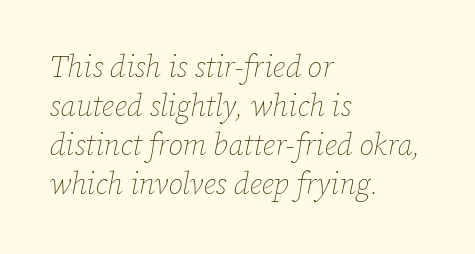
The image shows 30 px thin type, italic (leaning right); set left-aligned, normal line spacing (1.3x), normal letter spacing, not underlined; low stroke contrast and a medium x-height.
